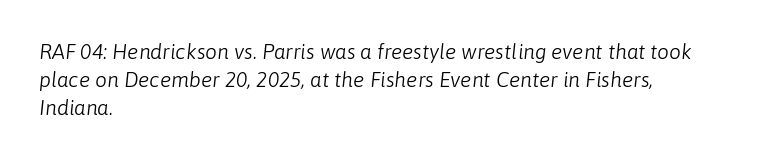
The glyphs are unaccompanied by any horizontal stroke below them. The gaps between neighbouring characters are ordinary and unremarkable. The cut favours lightness, reaching ordinary text weight at its darkest. Quick note: italic.
